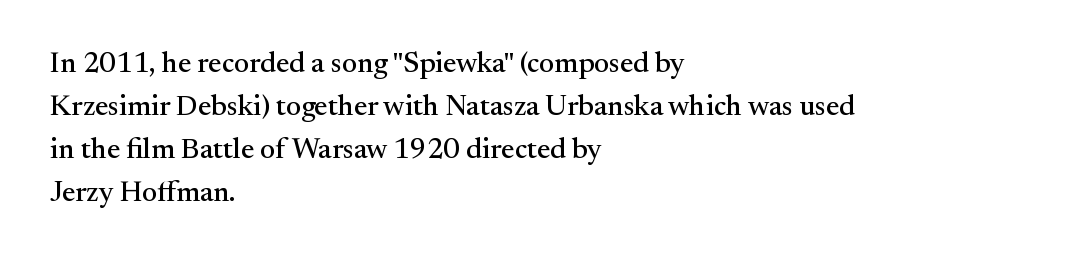
Q: Is the text italic (slanted)? A: No, it is upright.
Q: Is the typeface a serif or a sans-serif typeface? A: Serif.
Q: Is the text underlined? A: No.
Q: How is the paragraph aligned? A: Left-aligned.
Q: Is the spacing between letters normal or unusually wide? A: Normal.
Q: Is the spacing between lines tight, normal or loose? A: Normal.
Q: Width (condensed, normal, or wide)? A: Normal.
Q: Stroke contrast? A: Medium.
Q: x-height? A: Small.
Q: Monospaced? A: No.
